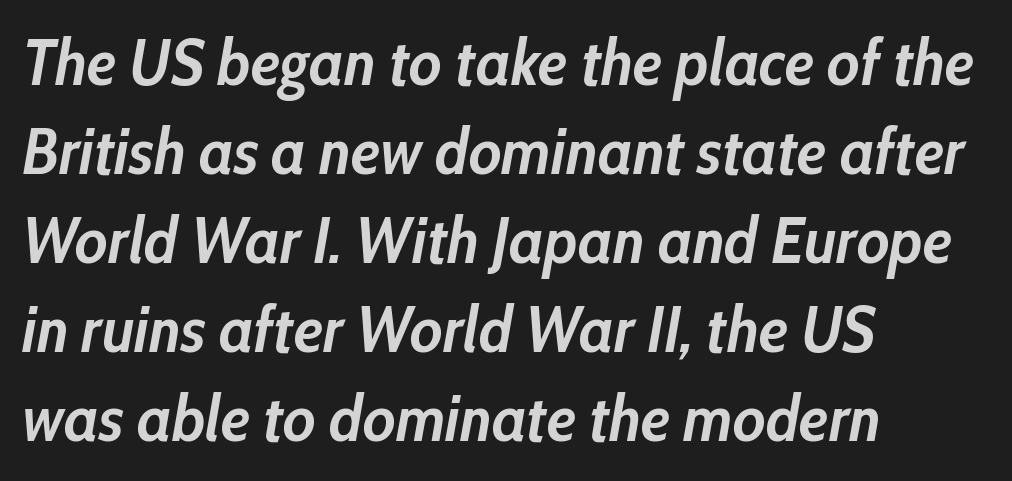
Q: Is the text bold? A: Yes.
Q: Is the text italic (slanted)? A: Yes, it leans right by about 10 degrees.
Q: Is the text underlined? A: No.
Q: How is the paragraph aligned? A: Left-aligned.
Q: Is the spacing between letters normal or unusually wide? A: Normal.
Q: Is the spacing between lines tight, normal or loose? A: Normal.
Q: Width (condensed, normal, or wide)? A: Condensed.
Q: Stroke contrast? A: Low.
Q: x-height? A: Medium.
Q: Monospaced? A: No.
